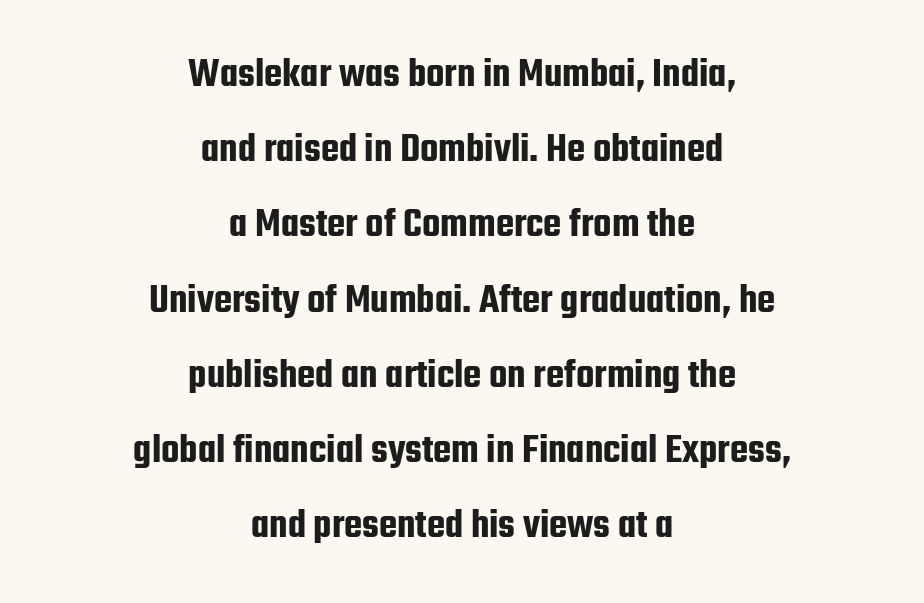
The glyphs are unaccompanied by any horizontal stroke below them. Reading down the block, each line starts at a different indent, mirrored at its end. Posture: vertical. Unlike a traditional serif, this face leaves its strokes unadorned.
